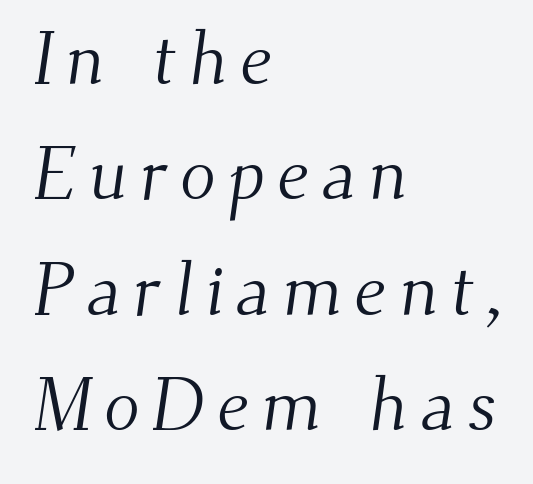
A normal amount of white space separates one row of letters from the next. The letters advance in unequal steps, a hallmark of proportional type. The strokes carry an ordinary text weight at most. Underlining? Definitely not there.
